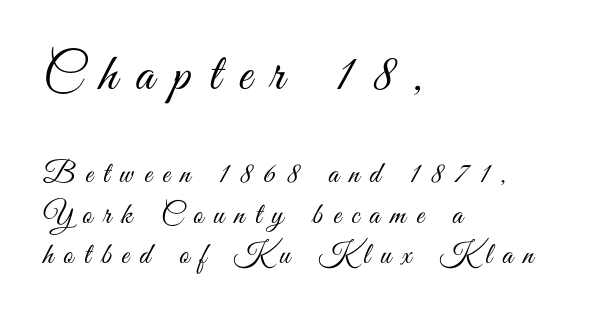
{"serif": "no", "bold": "no", "weight": "light", "width": "condensed", "stroke_contrast": "medium", "x_height": "small", "monospaced": "no", "underline": "no", "align": "left", "line_spacing": "normal", "line_spacing_ratio": 1.34, "letter_spacing": "wide", "letter_spacing_em": 0.35, "larger_block": "first", "size_ratio": 1.77, "glyph_px": 53}
